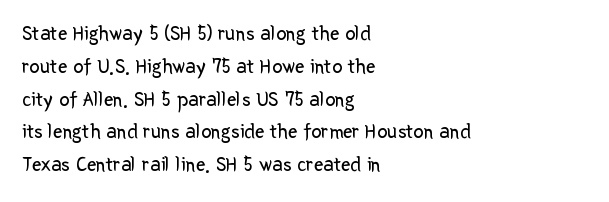
{"italic": "no", "bold": "no", "underline": "no", "align": "left", "line_spacing": "normal", "line_spacing_ratio": 1.56, "letter_spacing": "normal", "letter_spacing_em": 0.0, "glyph_px": 21}
